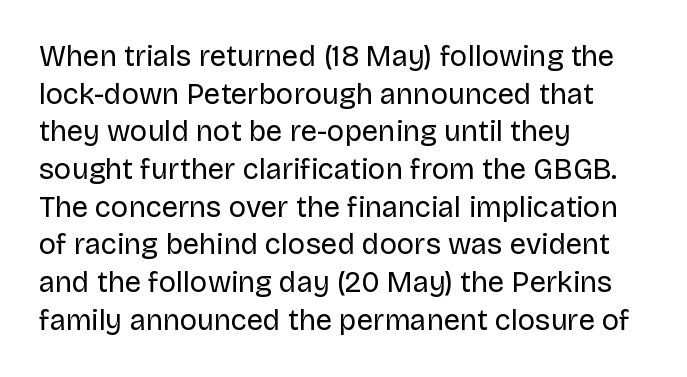
The image shows 29 px regular-weight sans-serif type, upright; set left-aligned, normal line spacing (1.3x), normal letter spacing, not underlined; low stroke contrast and a large x-height.
